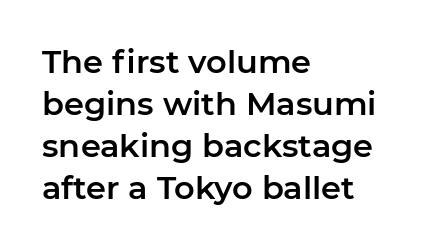
The image shows 32 px sans-serif type, upright; set left-aligned, normal line spacing (1.31x), normal letter spacing, not underlined; low stroke contrast and a medium x-height.
